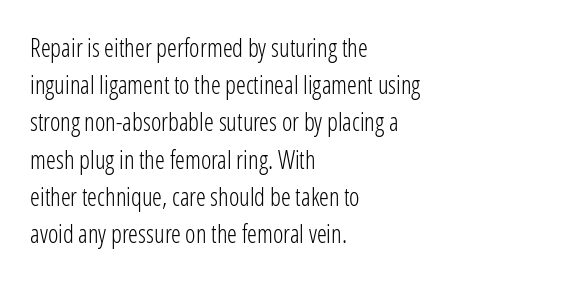
Each new line begins a customary step beneath the previous one. In CSS terms this would be text-align: left. Every character sits straight up, as roman type does. Inter-character spacing is left at the font's built-in metrics.
